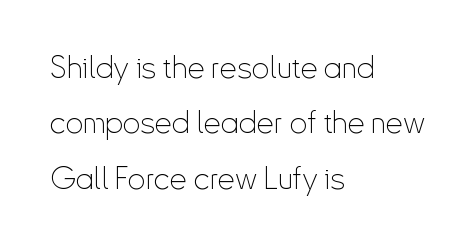
Q: Is the text bold? A: No.
Q: Is the text italic (slanted)? A: No, it is upright.
Q: Is the typeface a serif or a sans-serif typeface? A: Sans-serif.
Q: Is the text underlined? A: No.
Q: How is the paragraph aligned? A: Left-aligned.
Q: Is the spacing between letters normal or unusually wide? A: Normal.
Q: Width (condensed, normal, or wide)? A: Condensed.
Q: Stroke contrast? A: Low.
Q: x-height? A: Small.
Q: Monospaced? A: No.
